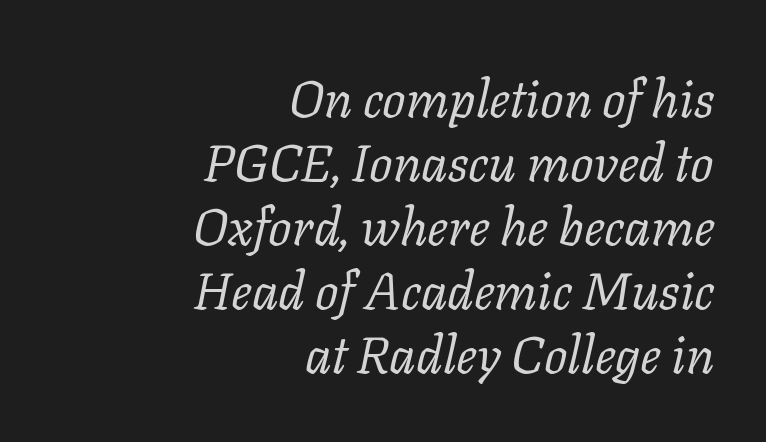
The image shows 52 px regular-weight serif type, italic (leaning right); set right-aligned, line spacing 1.23x, normal letter spacing, not underlined; low stroke contrast and a medium x-height.
